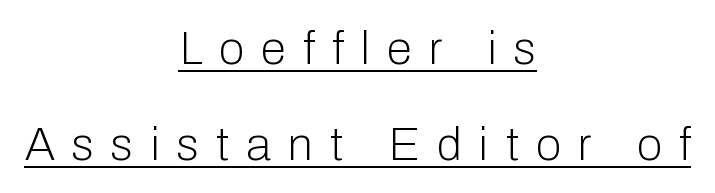
{"serif": "no", "italic": "no", "bold": "no", "weight": "light", "width": "normal", "stroke_contrast": "low", "x_height": "medium", "monospaced": "no", "underline": "yes", "align": "center", "line_spacing": "loose", "line_spacing_ratio": 2.08, "letter_spacing": "wide", "letter_spacing_em": 0.38, "glyph_px": 46}
